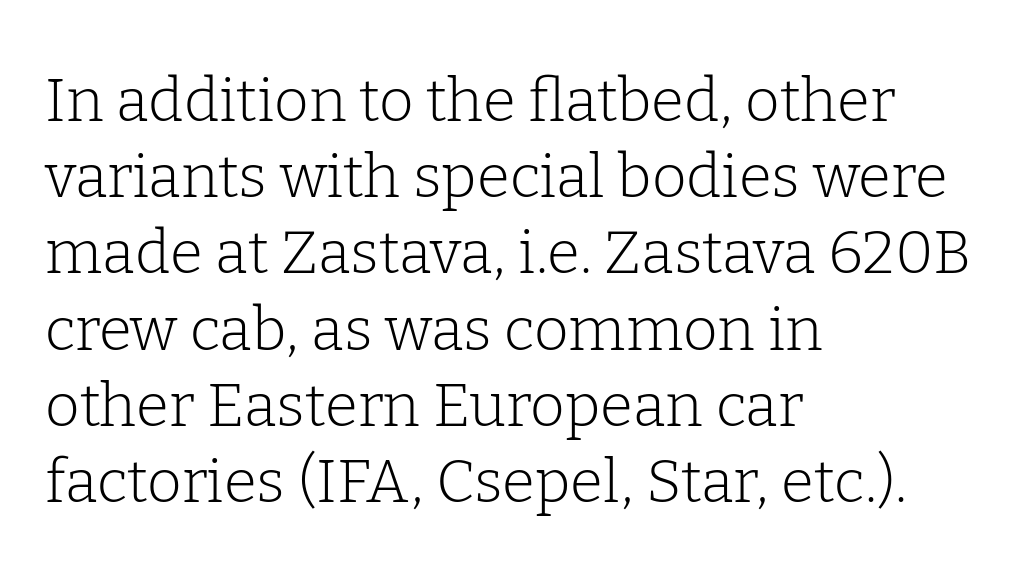
The image shows 60 px light serif type, upright; set left-aligned, normal line spacing (1.27x), normal letter spacing, not underlined; low stroke contrast and a medium x-height.
